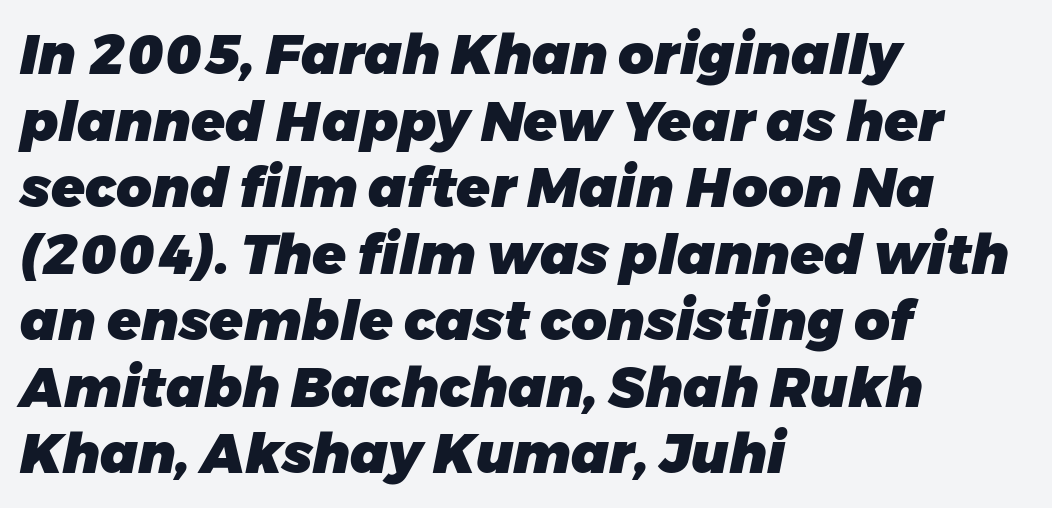
{"italic": "yes", "lean": "right", "slant_degrees": 11, "bold": "yes", "weight": "heavy", "width": "normal", "stroke_contrast": "low", "x_height": "medium", "monospaced": "no", "underline": "no", "align": "left", "line_spacing_ratio": 1.21, "letter_spacing": "normal", "letter_spacing_em": 0.0, "glyph_px": 55}
